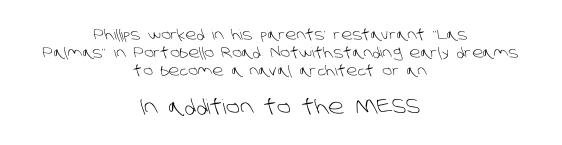
The image shows 20 px text type; set centered, normal line spacing (1.29x), normal letter spacing, not underlined; the second (bottom) block is 1.43x larger.
